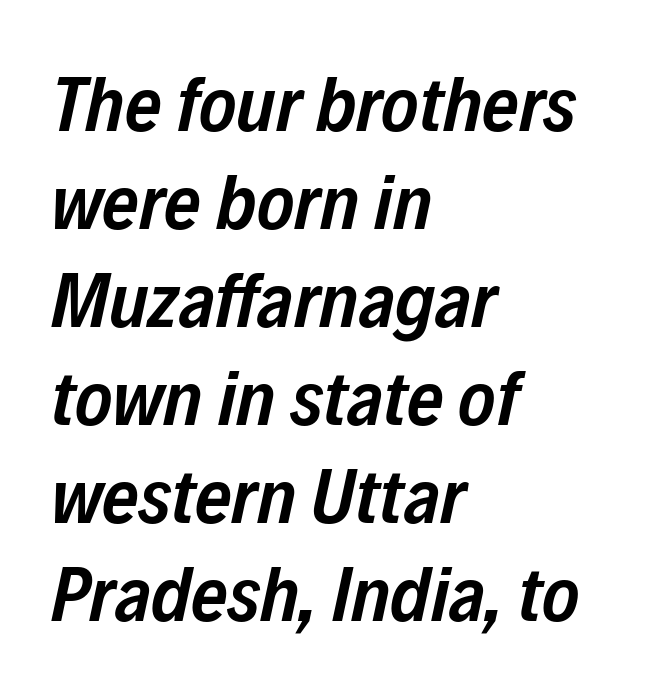
The image shows 79 px semibold, condensed type, italic (leaning right); set left-aligned, line spacing 1.24x, normal letter spacing, not underlined; low stroke contrast and a medium x-height.
